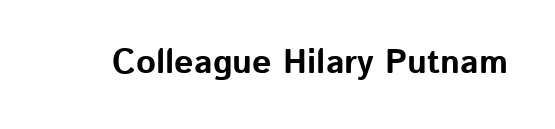
The letters advance in unequal steps, a hallmark of proportional type. The font's upright variant was chosen for this text. Every letter is thick-stroked: bold, no question. Decoration check: the copy has no underline.
